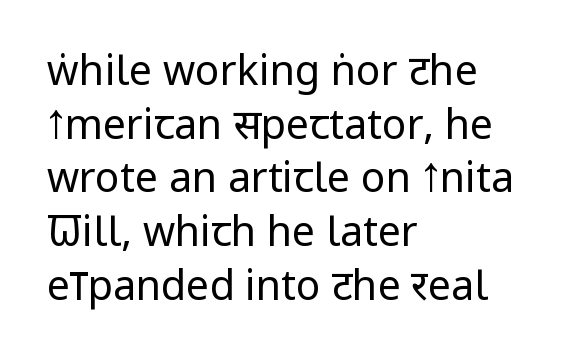
The image shows 41 px regular-weight, condensed sans-serif type, upright; set left-aligned, normal line spacing (1.31x), normal letter spacing, not underlined; low stroke contrast and a large x-height.
